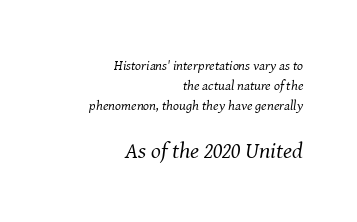
{"italic": "yes", "lean": "right", "slant_degrees": 8, "bold": "no", "underline": "no", "align": "right", "line_spacing": "normal", "line_spacing_ratio": 1.43, "letter_spacing": "normal", "letter_spacing_em": 0.0, "larger_block": "second", "size_ratio": 1.64, "glyph_px": 23}
